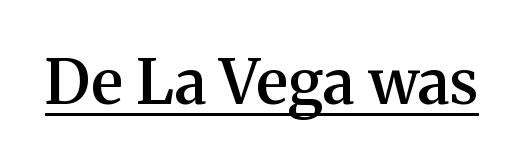
{"serif": "yes", "italic": "no", "bold": "semi", "weight": "semibold", "width": "normal", "stroke_contrast": "medium", "x_height": "medium", "monospaced": "no", "underline": "yes", "letter_spacing": "normal", "letter_spacing_em": 0.0, "glyph_px": 62}
